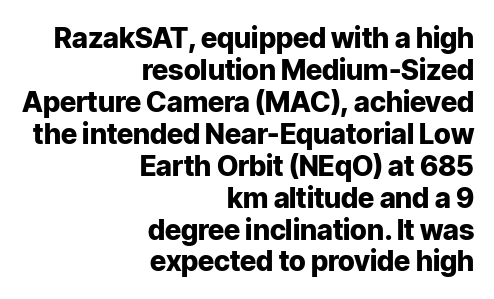
Q: Is the text bold? A: Yes.
Q: Is the text italic (slanted)? A: No, it is upright.
Q: Is the typeface a serif or a sans-serif typeface? A: Sans-serif.
Q: Is the text underlined? A: No.
Q: How is the paragraph aligned? A: Right-aligned.
Q: Is the spacing between letters normal or unusually wide? A: Normal.
Q: Is the spacing between lines tight, normal or loose? A: Tight.
Q: Width (condensed, normal, or wide)? A: Normal.
Q: Stroke contrast? A: Low.
Q: x-height? A: Medium.
Q: Monospaced? A: No.
